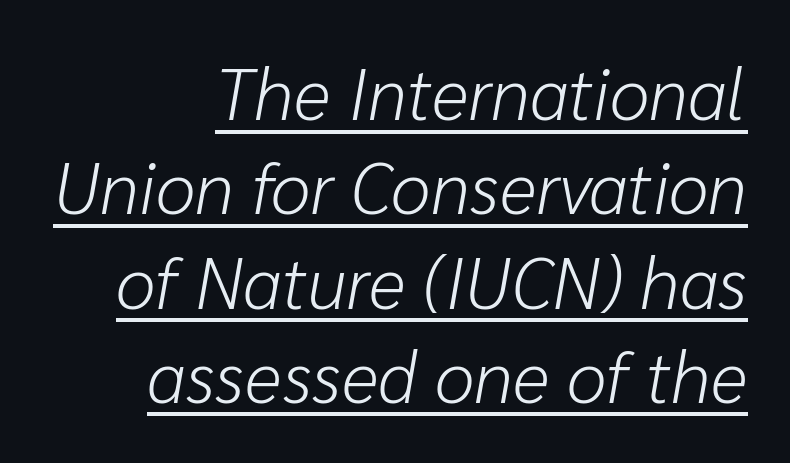
One glance says typical: line gaps are just what's usual. These lines keep a tight, regular rhythm from letter to letter. The face used here is proportionally spaced, like ordinary book or web type. Slant detected: the letters are inclined.
